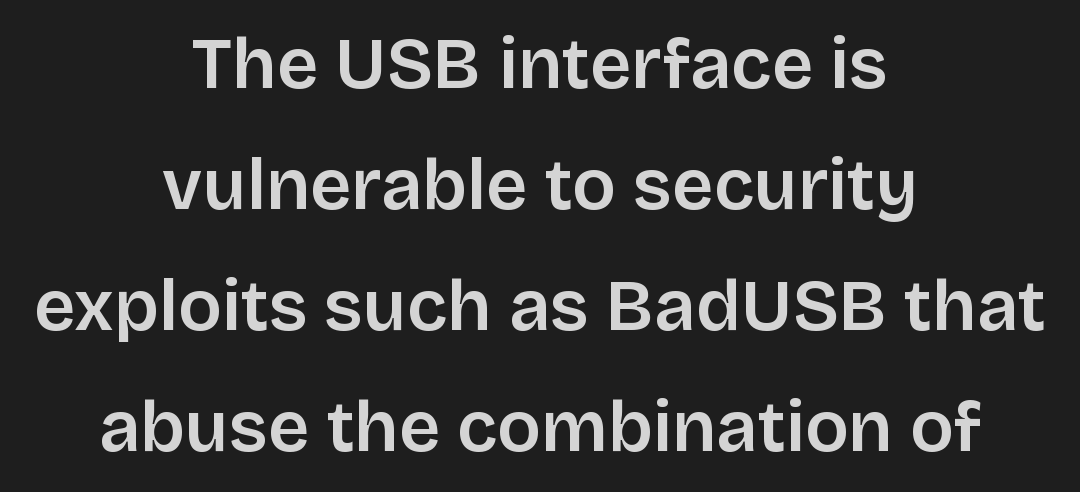
The image shows 72 px semibold sans-serif type, upright; set centered, normal line spacing (1.68x), normal letter spacing, not underlined; low stroke contrast and a large x-height.
